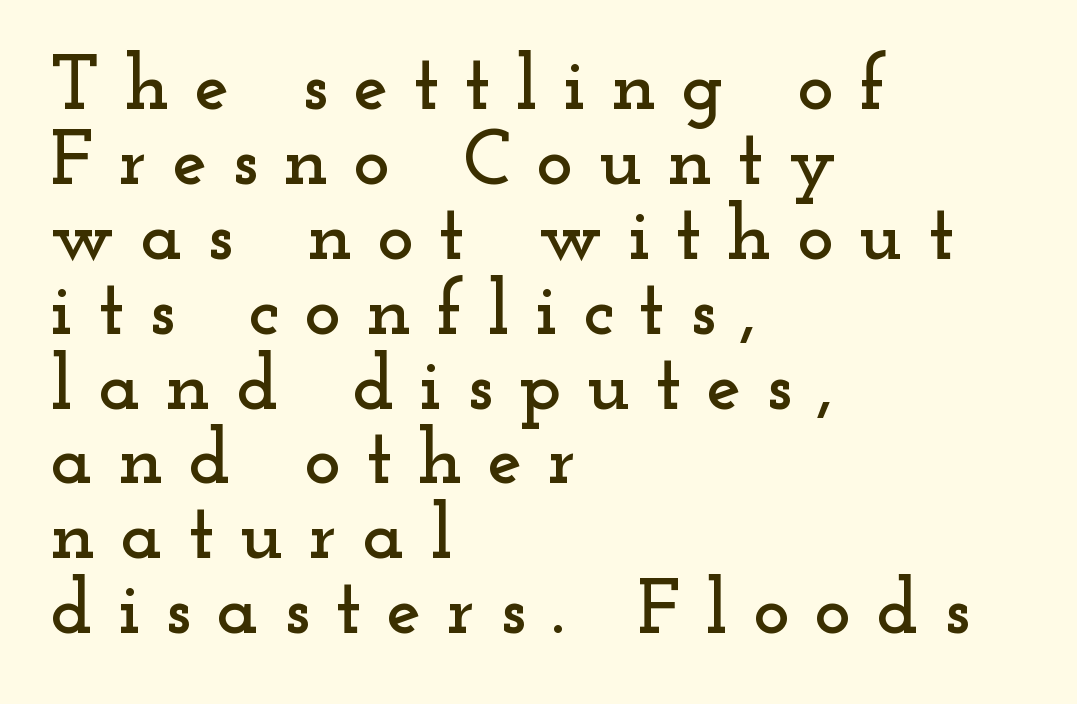
Q: Is the text italic (slanted)? A: No, it is upright.
Q: Is the typeface a serif or a sans-serif typeface? A: Serif.
Q: Is the text underlined? A: No.
Q: How is the paragraph aligned? A: Left-aligned.
Q: Is the spacing between letters normal or unusually wide? A: Unusually wide.
Q: Is the spacing between lines tight, normal or loose? A: Tight.
Q: Width (condensed, normal, or wide)? A: Wide.
Q: Stroke contrast? A: Low.
Q: x-height? A: Small.
Q: Monospaced? A: No.
